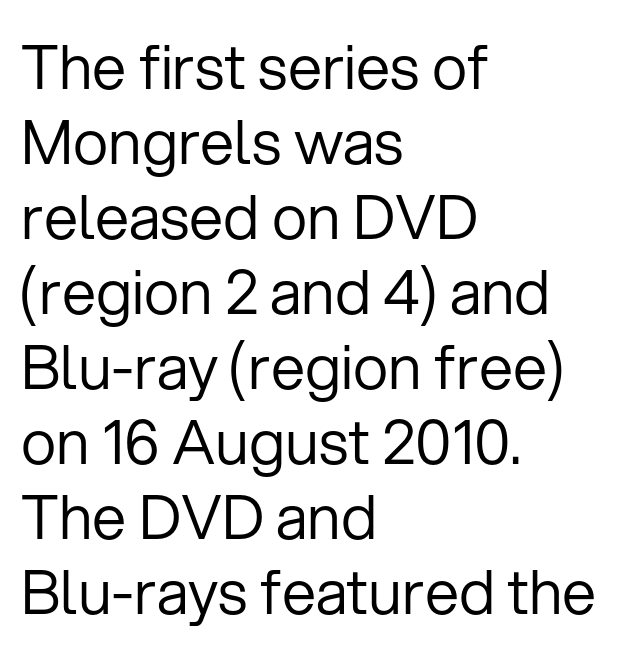
Q: Is the text bold? A: No.
Q: Is the text italic (slanted)? A: No, it is upright.
Q: Is the typeface a serif or a sans-serif typeface? A: Sans-serif.
Q: Is the text underlined? A: No.
Q: How is the paragraph aligned? A: Left-aligned.
Q: Is the spacing between letters normal or unusually wide? A: Normal.
Q: Width (condensed, normal, or wide)? A: Normal.
Q: Stroke contrast? A: Low.
Q: x-height? A: Medium.
Q: Monospaced? A: No.
